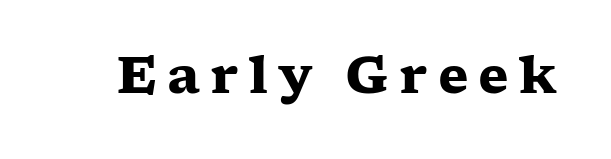
The image shows 50 px heavy, wide serif type, upright; set unusually wide letter spacing (+0.2 em), not underlined; low stroke contrast and a medium x-height.
